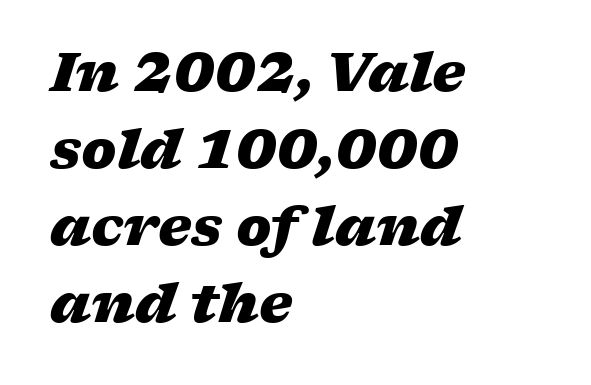
{"italic": "yes", "lean": "right", "slant_degrees": 17, "bold": "yes", "weight": "heavy", "width": "wide", "stroke_contrast": "low", "x_height": "medium", "monospaced": "no", "underline": "no", "align": "left", "line_spacing": "normal", "line_spacing_ratio": 1.45, "letter_spacing": "normal", "letter_spacing_em": 0.0, "glyph_px": 53}
